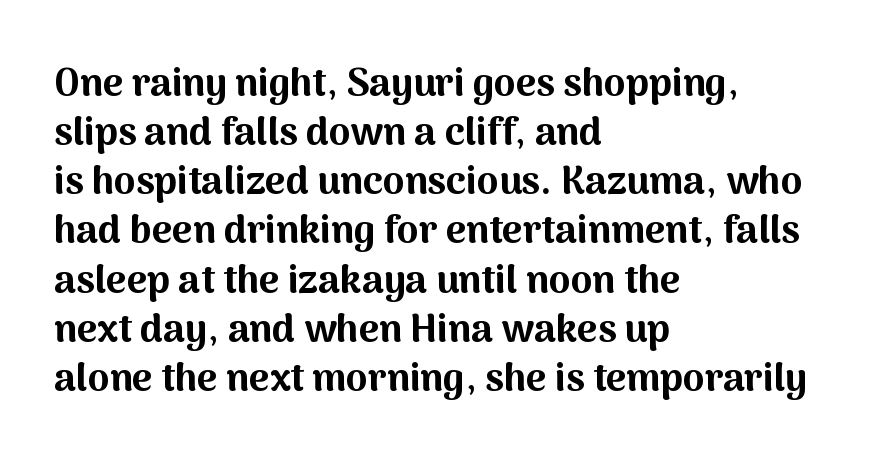
Q: Is the text bold? A: Yes.
Q: Is the text italic (slanted)? A: No, it is upright.
Q: Is the typeface a serif or a sans-serif typeface? A: Sans-serif.
Q: Is the text underlined? A: No.
Q: How is the paragraph aligned? A: Left-aligned.
Q: Is the spacing between letters normal or unusually wide? A: Normal.
Q: Is the spacing between lines tight, normal or loose? A: Normal.
Q: Width (condensed, normal, or wide)? A: Normal.
Q: Stroke contrast? A: Medium.
Q: x-height? A: Medium.
Q: Monospaced? A: No.
